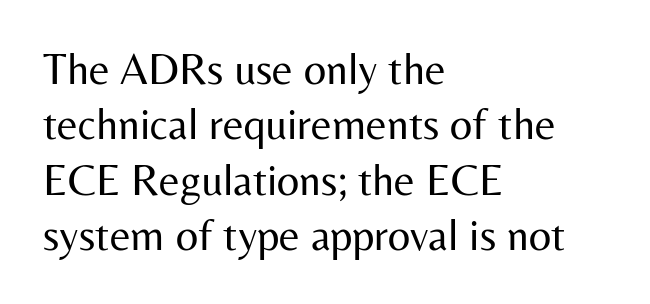
This sample uses a sans-serif face. The passage shown is not underscored anywhere. Tall strokes in this sample are plumb rather than angled. Where is the straight margin? On the left.
